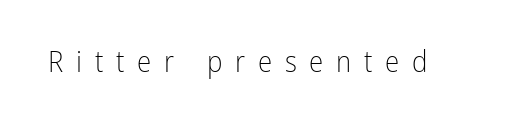
Tall strokes in this sample are plumb rather than angled. Look at the tracking — it's clearly loosened, letters drifting apart. The cut favours lightness, reaching ordinary text weight at its darkest. These lines are rendered in a variable-pitch font. Check where the strokes stop: nothing finishes them off — pure sans. Type without underlining.
